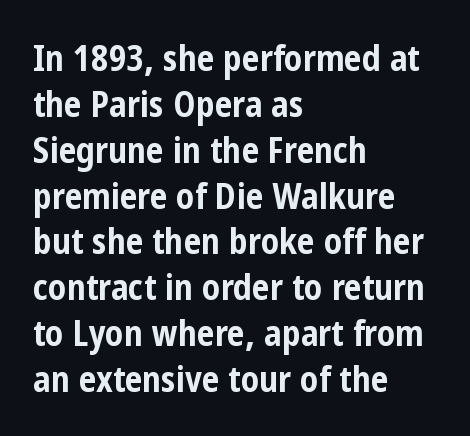
{"serif": "no", "italic": "no", "bold": "yes", "weight": "bold", "width": "condensed", "stroke_contrast": "low", "x_height": "medium", "monospaced": "no", "underline": "no", "align": "left", "line_spacing": "normal", "line_spacing_ratio": 1.31, "letter_spacing": "normal", "letter_spacing_em": 0.0, "glyph_px": 35}
